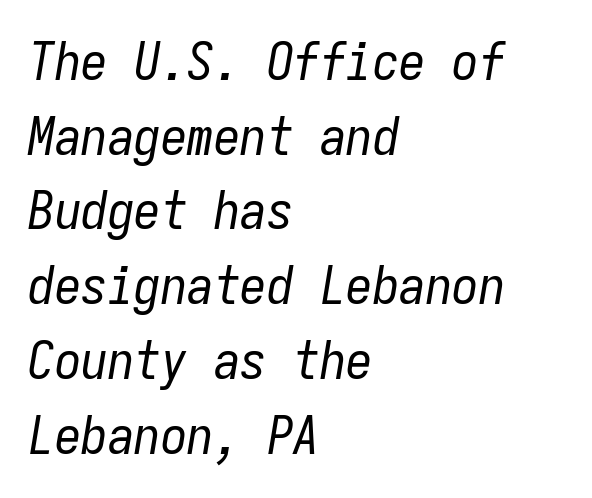
{"italic": "yes", "lean": "right", "slant_degrees": 9, "bold": "no", "weight": "regular", "width": "condensed", "stroke_contrast": "low", "x_height": "medium", "monospaced": "yes", "underline": "no", "align": "left", "line_spacing": "normal", "line_spacing_ratio": 1.41, "letter_spacing": "normal", "letter_spacing_em": 0.0, "glyph_px": 53}
